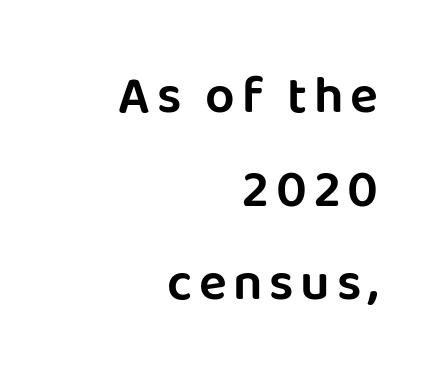
The image shows 52 px sans-serif type, upright; set right-aligned, line spacing 1.8x, not underlined; low stroke contrast and a large x-height.
